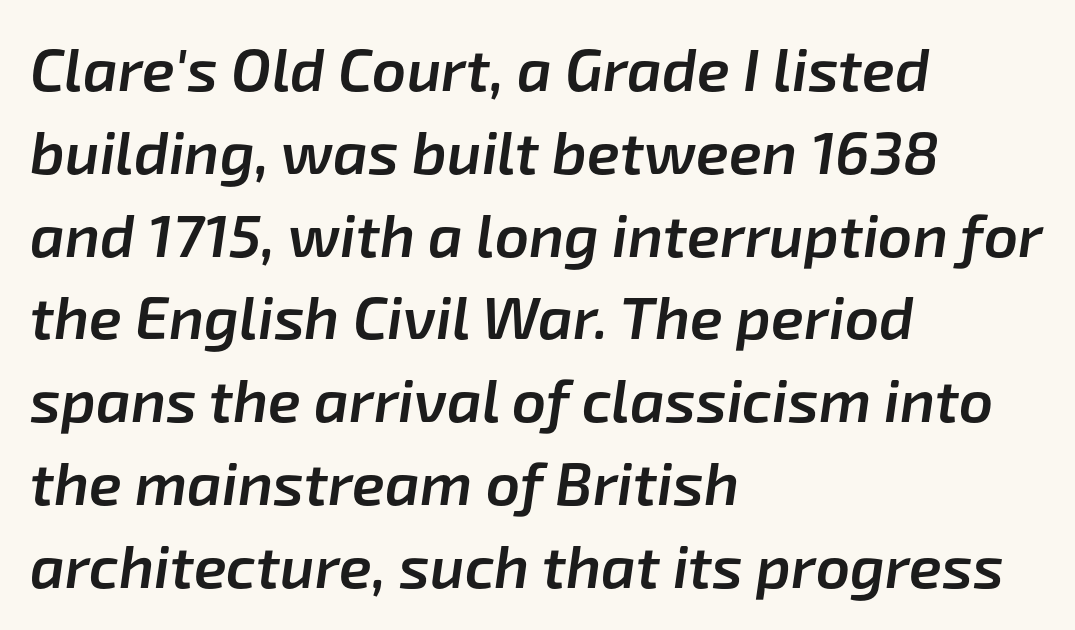
The image shows 60 px semibold type, italic (leaning right); set left-aligned, normal line spacing (1.38x), normal letter spacing, not underlined; low stroke contrast and a medium x-height.
